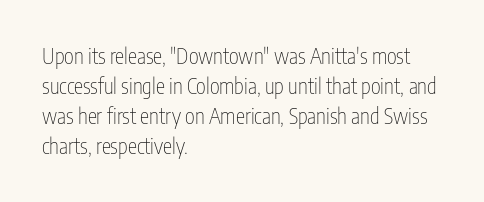
Q: Is the text bold? A: No.
Q: Is the text italic (slanted)? A: No, it is upright.
Q: Is the text underlined? A: No.
Q: How is the paragraph aligned? A: Left-aligned.
Q: Is the spacing between letters normal or unusually wide? A: Normal.
Q: Is the spacing between lines tight, normal or loose? A: Normal.
